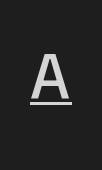
Quick note: not italic, upright. Glance below the letters and you will spot a drawn line. You could only call the tracking loose — the letters float apart. Are there feet on the stems? There aren't — it's a sans. Varying glyph widths throughout — classic text-font behaviour.
